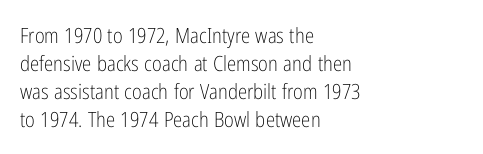
The paragraph has a hard left edge and a soft right edge. Rows of type keep a routine distance in the vertical direction. The letters sit at their default tracking, neither squeezed nor spread. Posture: vertical.
